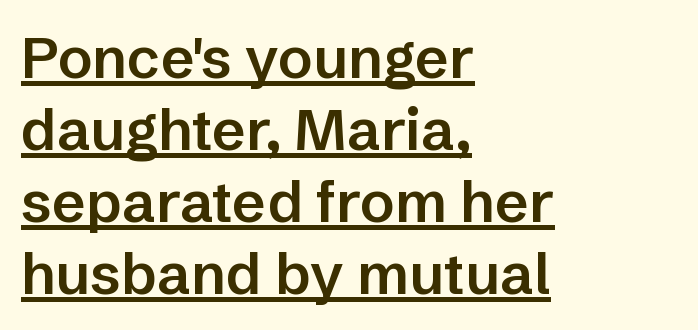
Q: Is the text bold? A: Semi-bold.
Q: Is the text italic (slanted)? A: No, it is upright.
Q: Is the typeface a serif or a sans-serif typeface? A: Sans-serif.
Q: Is the text underlined? A: Yes.
Q: How is the paragraph aligned? A: Left-aligned.
Q: Is the spacing between letters normal or unusually wide? A: Normal.
Q: Width (condensed, normal, or wide)? A: Normal.
Q: Stroke contrast? A: Low.
Q: x-height? A: Medium.
Q: Monospaced? A: No.
